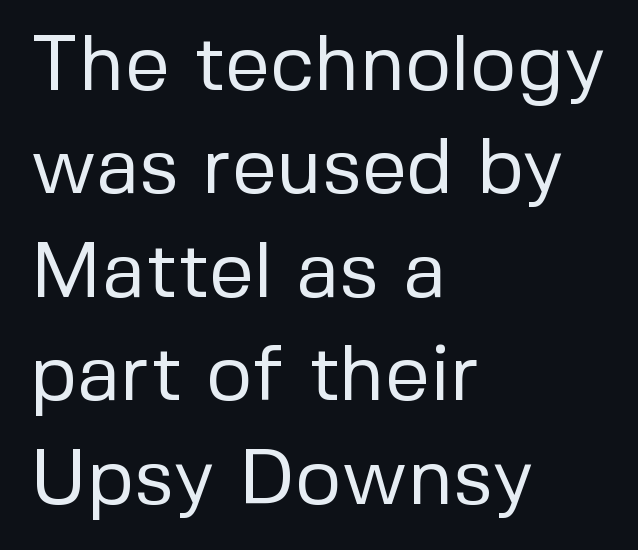
{"serif": "no", "italic": "no", "bold": "no", "weight": "regular", "width": "normal", "stroke_contrast": "low", "x_height": "medium", "monospaced": "no", "underline": "no", "align": "left", "line_spacing": "normal", "line_spacing_ratio": 1.31, "letter_spacing": "normal", "letter_spacing_em": 0.0, "glyph_px": 79}
